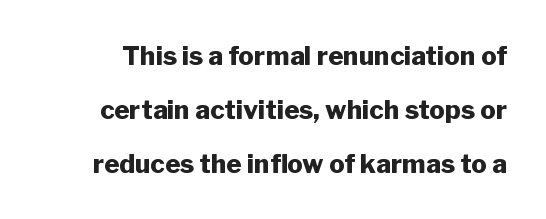
Q: Is the text bold? A: Yes.
Q: Is the text italic (slanted)? A: No, it is upright.
Q: Is the text underlined? A: No.
Q: Is the spacing between letters normal or unusually wide? A: Normal.
Q: Is the spacing between lines tight, normal or loose? A: Loose.
